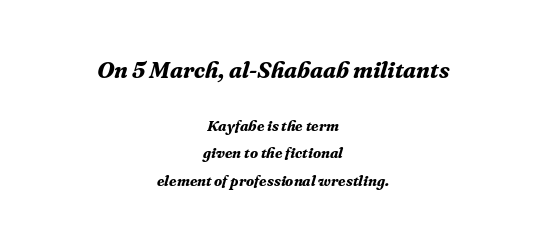
The passage shown leans; its letterforms are oblique. What stands out about the letter spacing? Nothing — it is the standard amount. What weight is shown? A full bold with thick strokes. Horizontally, the lines are justified to the midpoint only. Bigger letters appear in the top chunk; the bottom chunk is reduced.
